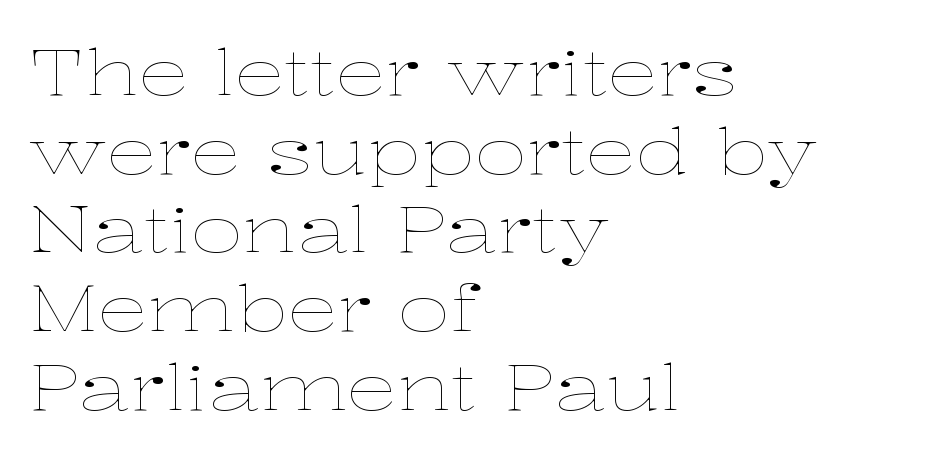
{"italic": "no", "bold": "no", "weight": "thin", "width": "wide", "stroke_contrast": "low", "x_height": "medium", "monospaced": "no", "underline": "no", "align": "left", "line_spacing_ratio": 1.23, "letter_spacing": "normal", "letter_spacing_em": 0.0, "glyph_px": 64}
